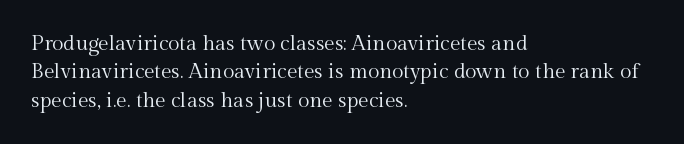
Q: Is the text bold? A: No.
Q: Is the text italic (slanted)? A: No, it is upright.
Q: Is the text underlined? A: No.
Q: How is the paragraph aligned? A: Left-aligned.
Q: Is the spacing between letters normal or unusually wide? A: Normal.
Q: Is the spacing between lines tight, normal or loose? A: Normal.
